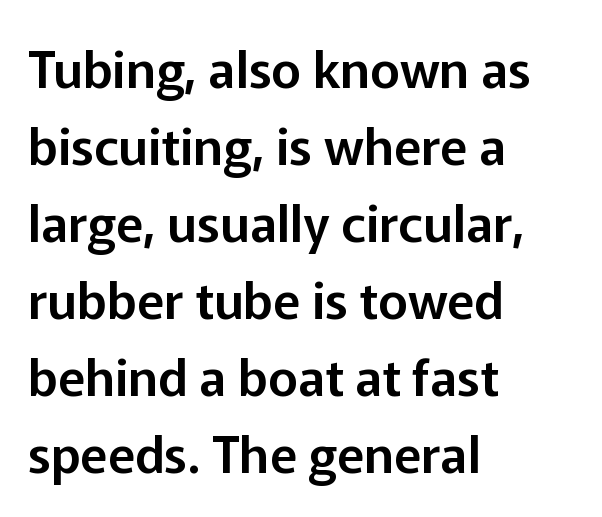
The typography opts for an upright posture over an oblique one. The rag falls on the right side of this text block. The face used here is a sans, in the tradition of grotesques and geometrics. Type without underlining. Inter-character spacing is left at the font's built-in metrics.
